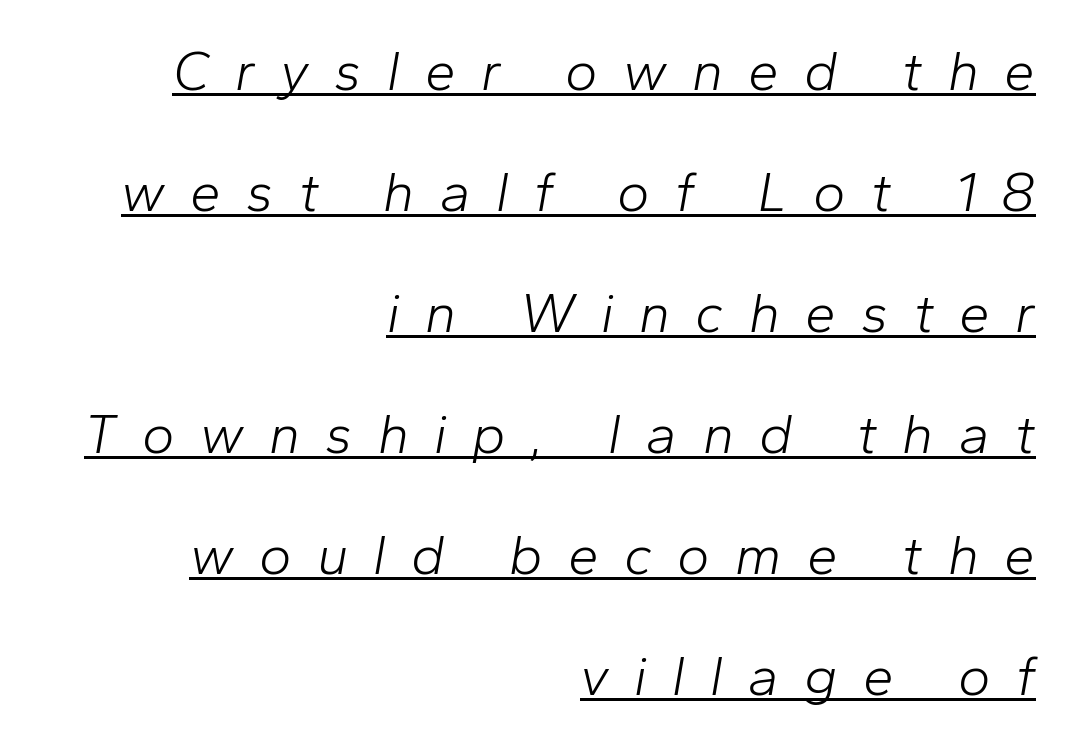
Q: Is the text bold? A: No.
Q: Is the text italic (slanted)? A: Yes, it leans right by about 10 degrees.
Q: Is the text underlined? A: Yes.
Q: How is the paragraph aligned? A: Right-aligned.
Q: Is the spacing between letters normal or unusually wide? A: Unusually wide.
Q: Is the spacing between lines tight, normal or loose? A: Loose.
Q: Width (condensed, normal, or wide)? A: Normal.
Q: Stroke contrast? A: Low.
Q: x-height? A: Medium.
Q: Monospaced? A: No.
